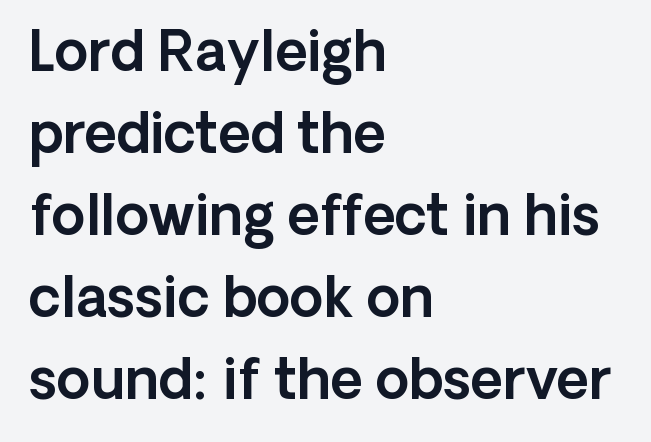
The image shows 55 px sans-serif type, upright; set left-aligned, normal line spacing (1.49x), normal letter spacing, not underlined; a medium x-height.
